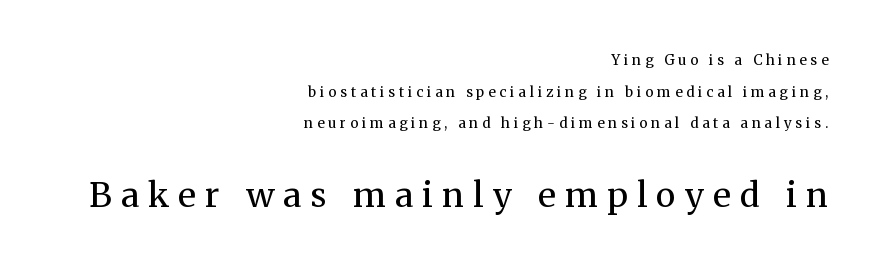
{"serif": "yes", "italic": "no", "bold": "no", "weight": "regular", "width": "normal", "stroke_contrast": "medium", "x_height": "medium", "monospaced": "no", "underline": "no", "align": "right", "line_spacing": "loose", "line_spacing_ratio": 2.26, "letter_spacing": "wide", "letter_spacing_em": 0.28, "larger_block": "second", "size_ratio": 2.43, "glyph_px": 34}
